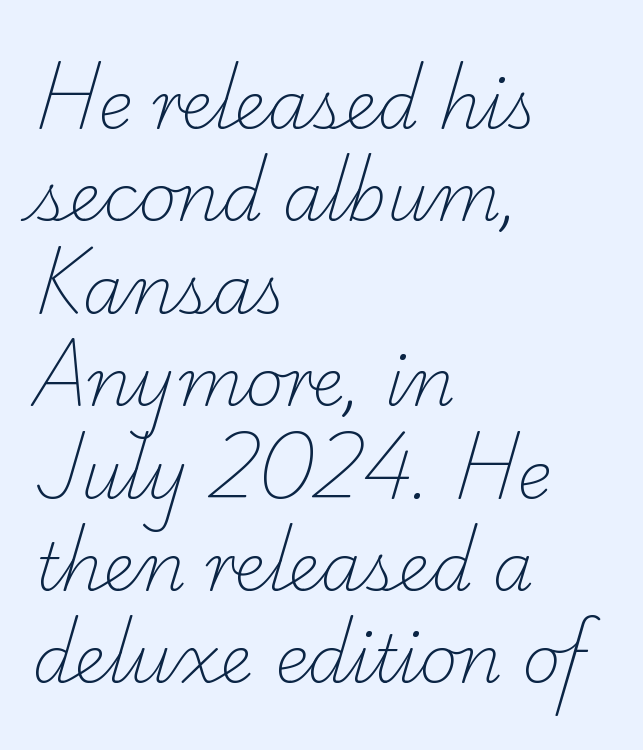
Q: Is the text bold? A: No.
Q: Is the typeface a serif or a sans-serif typeface? A: Serif.
Q: Is the text underlined? A: No.
Q: How is the paragraph aligned? A: Left-aligned.
Q: Is the spacing between letters normal or unusually wide? A: Normal.
Q: Is the spacing between lines tight, normal or loose? A: Normal.
Q: Width (condensed, normal, or wide)? A: Normal.
Q: Stroke contrast? A: Low.
Q: x-height? A: Small.
Q: Monospaced? A: No.
